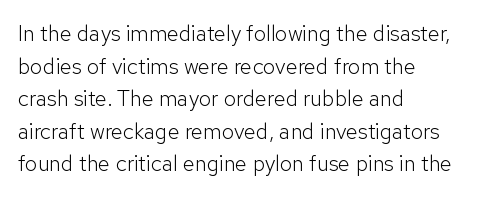
The image shows 22 px text type, upright; set left-aligned, normal line spacing (1.48x), normal letter spacing, not underlined.
